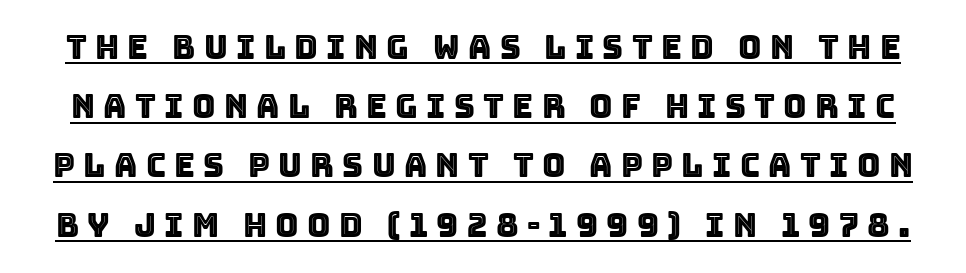
{"italic": "no", "width": "normal", "x_height": "large", "monospaced": "no", "underline": "yes", "line_spacing_ratio": 1.85, "letter_spacing": "wide", "letter_spacing_em": 0.26, "glyph_px": 32}
